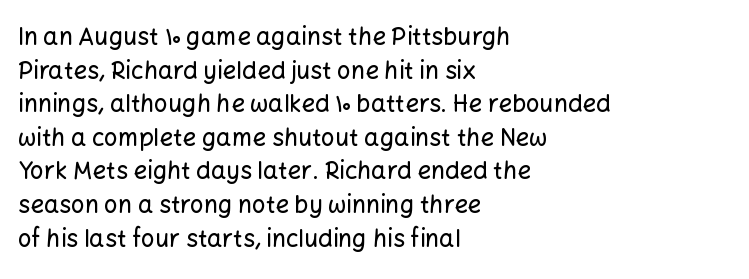
Leading matches the norm, producing a regular column. Every stem runs plumb, perpendicular to the baseline. Underline: absent. In CSS terms this would be text-align: left. Here the glyphs are tracked normally, forming tight word shapes.
